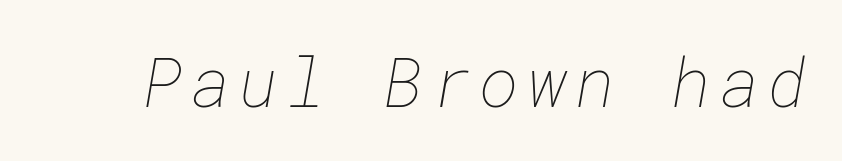
The image shows 68 px thin type; set not underlined; low stroke contrast and a medium x-height.
